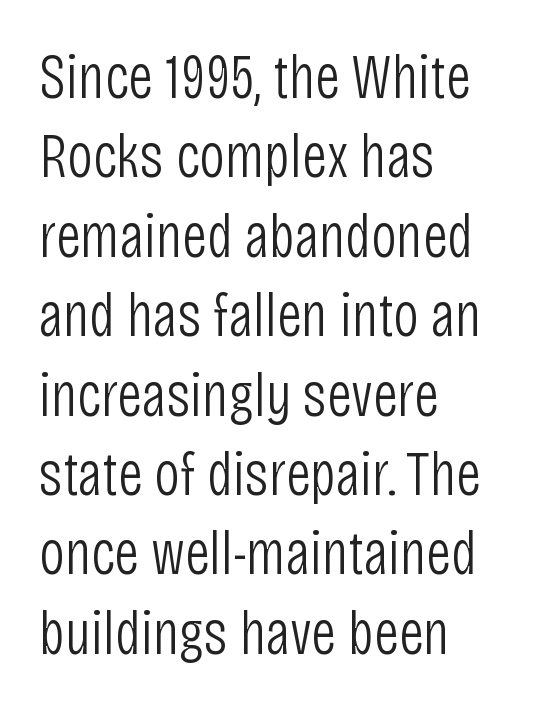
Q: Is the text bold? A: No.
Q: Is the text italic (slanted)? A: No, it is upright.
Q: Is the typeface a serif or a sans-serif typeface? A: Sans-serif.
Q: Is the text underlined? A: No.
Q: How is the paragraph aligned? A: Left-aligned.
Q: Is the spacing between letters normal or unusually wide? A: Normal.
Q: Is the spacing between lines tight, normal or loose? A: Normal.
Q: Width (condensed, normal, or wide)? A: Condensed.
Q: Stroke contrast? A: Low.
Q: x-height? A: Large.
Q: Monospaced? A: No.
